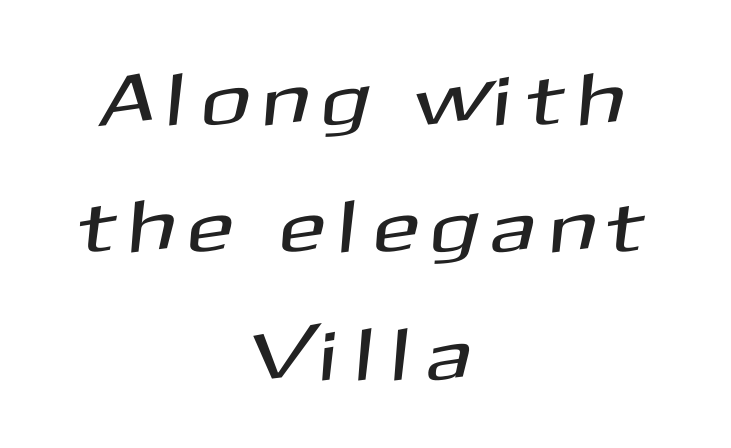
The image shows 74 px sans-serif type; set centered, line spacing 1.72x, unusually wide letter spacing (+0.24 em), not underlined; medium stroke contrast and a medium x-height.
